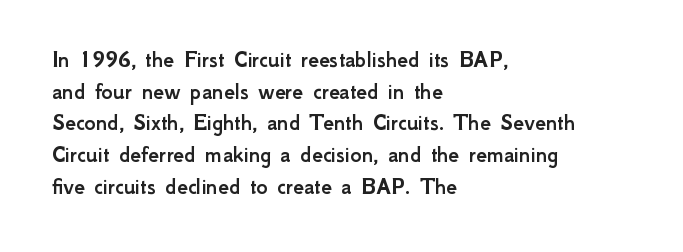
The letterforms sit shoulder to shoulder at normal distance. In terms of leading, this rendering sits right in the middle. The rendering anchors every line to the left-hand side. Style check: upright.
